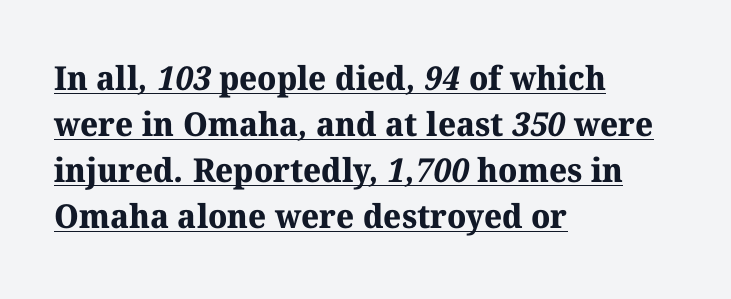
Regular leading. The rendering keeps characters at their native spacing. Type style note: has serifs. Chunky letters — that's bold for sure. In designer terms, the underline attribute is active on this setting.
